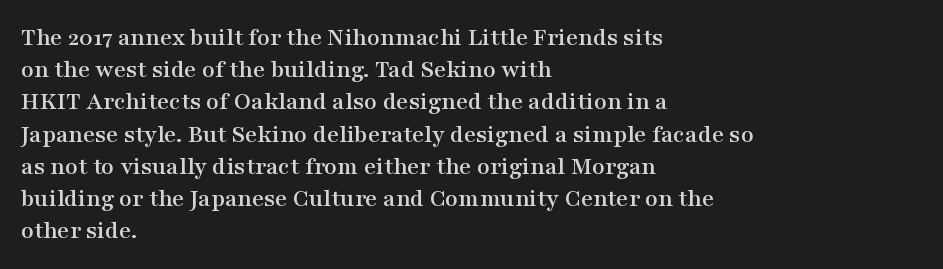
{"italic": "no", "underline": "no", "align": "left", "line_spacing_ratio": 1.24, "letter_spacing": "normal", "letter_spacing_em": 0.0, "glyph_px": 26}
